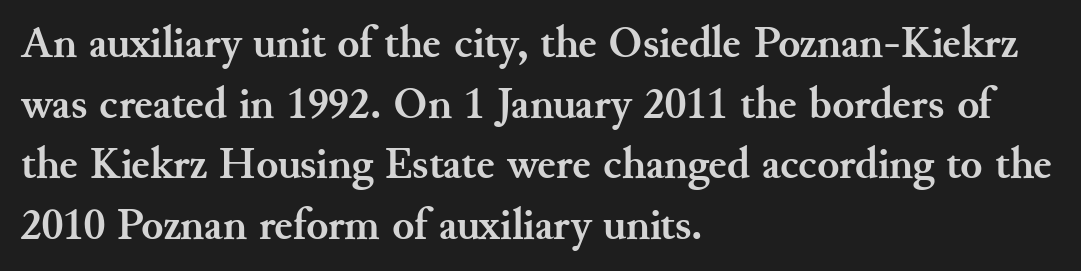
Q: Is the text bold? A: Yes.
Q: Is the text italic (slanted)? A: No, it is upright.
Q: Is the typeface a serif or a sans-serif typeface? A: Serif.
Q: Is the text underlined? A: No.
Q: How is the paragraph aligned? A: Left-aligned.
Q: Is the spacing between letters normal or unusually wide? A: Normal.
Q: Is the spacing between lines tight, normal or loose? A: Normal.
Q: Width (condensed, normal, or wide)? A: Normal.
Q: Stroke contrast? A: Medium.
Q: x-height? A: Small.
Q: Monospaced? A: No.
